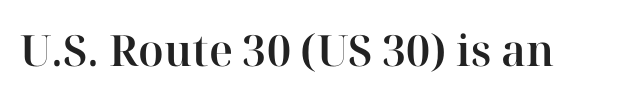
Is this a fixed-width face? No — the glyphs have proportional, varying widths. No italicization has been applied; the sample stays upright. You can tell from the footed stems that serif type was used. The space beneath each line is pristine and unruled.
